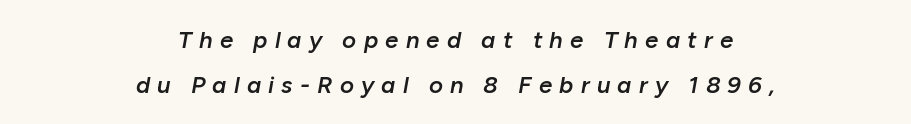
{"italic": "yes", "lean": "right", "slant_degrees": 10, "bold": "semi", "underline": "no", "align": "center", "line_spacing_ratio": 1.86, "letter_spacing": "wide", "letter_spacing_em": 0.3, "glyph_px": 24}
